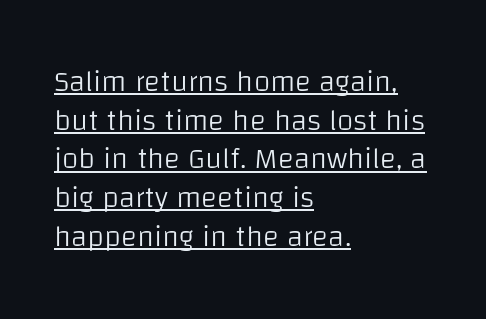
The ragged edge is on the right, which tells us the setting is flush left. Caption: lettering with a line underneath. A typesetter would call this zero additional tracking. Regular leading. Varying glyph widths throughout — classic text-font behaviour.
